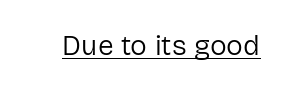
Q: Is the text bold? A: No.
Q: Is the text italic (slanted)? A: No, it is upright.
Q: Is the typeface a serif or a sans-serif typeface? A: Sans-serif.
Q: Is the text underlined? A: Yes.
Q: Is the spacing between letters normal or unusually wide? A: Normal.
Q: Width (condensed, normal, or wide)? A: Normal.
Q: Stroke contrast? A: Low.
Q: x-height? A: Medium.
Q: Monospaced? A: No.
